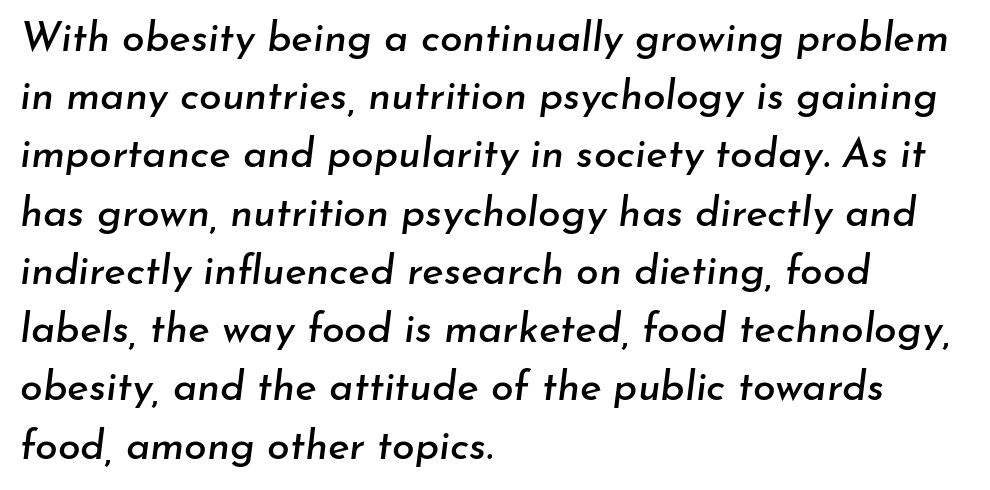
{"italic": "yes", "lean": "right", "slant_degrees": 7, "width": "normal", "stroke_contrast": "low", "x_height": "small", "monospaced": "no", "underline": "no", "align": "left", "line_spacing": "normal", "line_spacing_ratio": 1.42, "letter_spacing": "normal", "letter_spacing_em": 0.0, "glyph_px": 41}
